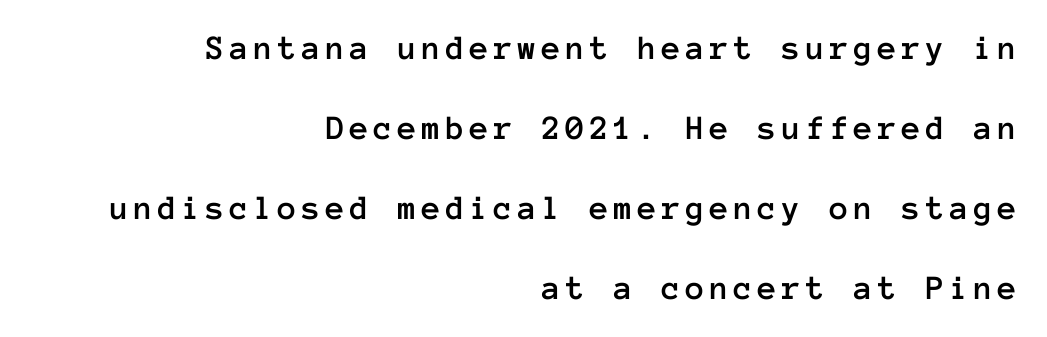
Q: Is the text italic (slanted)? A: No, it is upright.
Q: Is the text underlined? A: No.
Q: How is the paragraph aligned? A: Right-aligned.
Q: Is the spacing between lines tight, normal or loose? A: Loose.
Q: Width (condensed, normal, or wide)? A: Normal.
Q: Stroke contrast? A: Low.
Q: x-height? A: Medium.
Q: Monospaced? A: Yes.
